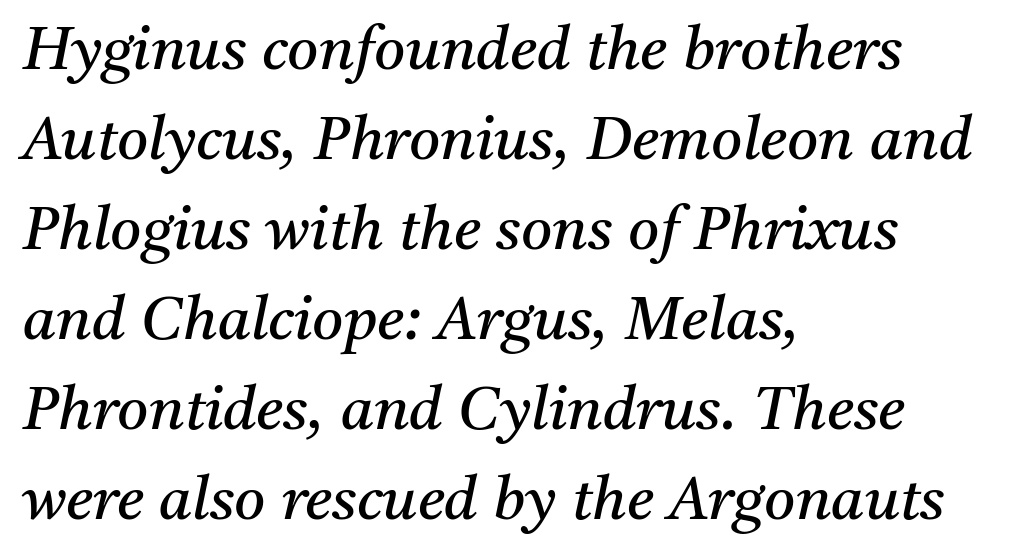
The designer went with a serif here, giving each stem small feet. The face used here is proportionally spaced, like ordinary book or web type. Has an underline been added? It has not. This block has exactly the height ordinary leading produces. Heaviness? Minimal to ordinary, like unemphasized prose. The face used here is rendered with its standard letterfit.
